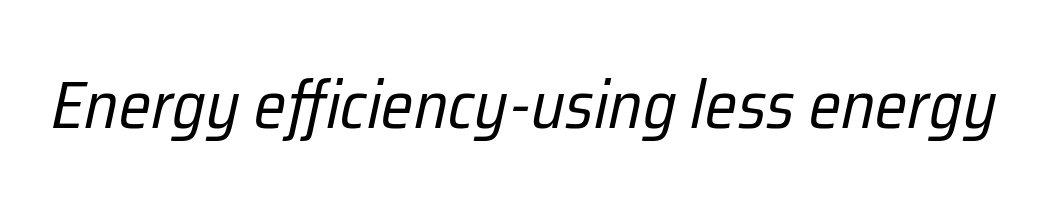
{"italic": "yes", "lean": "right", "slant_degrees": 12, "bold": "no", "weight": "regular", "width": "condensed", "stroke_contrast": "low", "x_height": "medium", "monospaced": "no", "underline": "no", "letter_spacing": "normal", "letter_spacing_em": 0.0, "glyph_px": 67}
